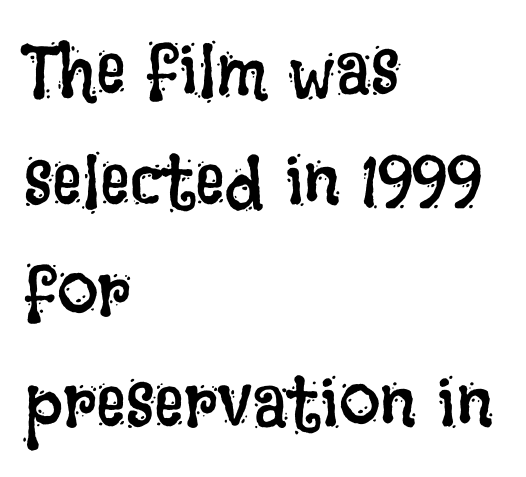
{"italic": "no", "bold": "no", "weight": "regular", "width": "condensed", "stroke_contrast": "low", "x_height": "large", "monospaced": "no", "underline": "no", "align": "left", "line_spacing": "normal", "line_spacing_ratio": 1.5, "letter_spacing": "normal", "letter_spacing_em": 0.0, "glyph_px": 74}
